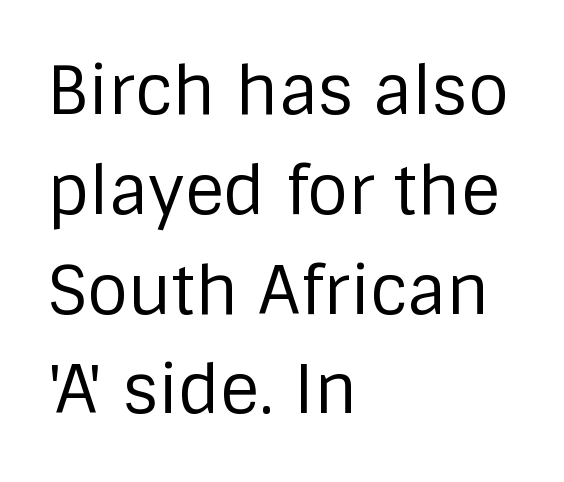
Q: Is the text bold? A: No.
Q: Is the text italic (slanted)? A: No, it is upright.
Q: Is the typeface a serif or a sans-serif typeface? A: Sans-serif.
Q: Is the text underlined? A: No.
Q: How is the paragraph aligned? A: Left-aligned.
Q: Is the spacing between letters normal or unusually wide? A: Normal.
Q: Is the spacing between lines tight, normal or loose? A: Normal.
Q: Width (condensed, normal, or wide)? A: Normal.
Q: Stroke contrast? A: Low.
Q: x-height? A: Large.
Q: Monospaced? A: No.
